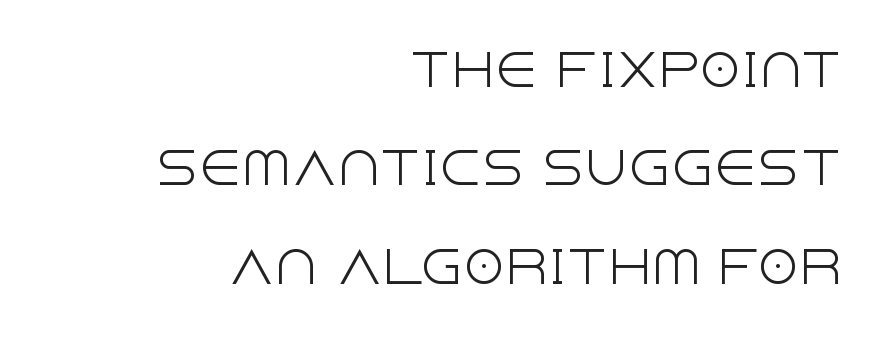
The image shows 43 px light sans-serif type, upright; set right-aligned, loose line spacing (2.29x), normal letter spacing, not underlined; a large x-height.
